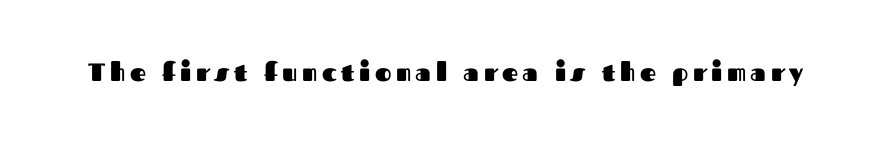
{"italic": "no", "bold": "yes", "underline": "no", "glyph_px": 25}
